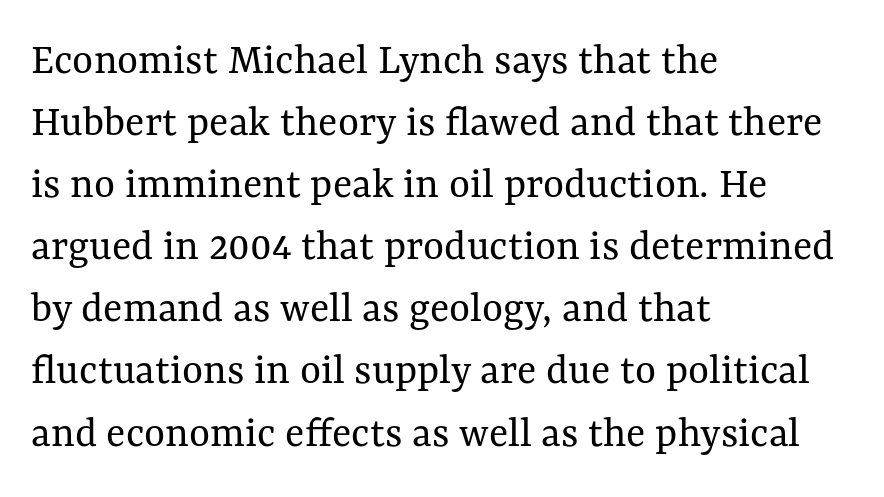
The rendering uses natural spacing where letterforms have individual widths. Decoration check: the copy has no underline. Letters have the restrained weight of plain body copy at most. Honestly, the row spacing looks completely unremarkable. Tracking here is standard; glyphs follow each other at the usual distance. Caption: multi-line text, flush left, ragged right.
